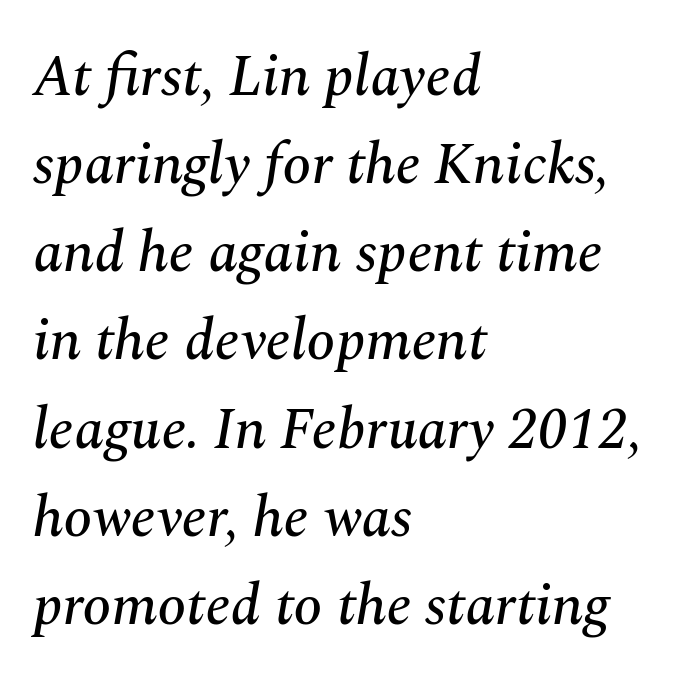
The words here are not underlined. One glance says typical: line gaps are just what's usual. The passage shown leans; its letterforms are oblique. The letters sit at their default tracking, neither squeezed nor spread. The compositor pushed each line to the left boundary.
